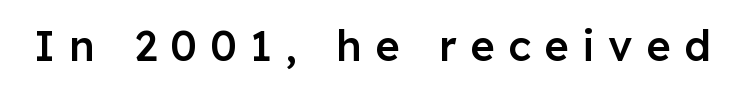
Q: Is the text bold? A: Semi-bold.
Q: Is the text italic (slanted)? A: No, it is upright.
Q: Is the typeface a serif or a sans-serif typeface? A: Sans-serif.
Q: Is the text underlined? A: No.
Q: Is the spacing between letters normal or unusually wide? A: Unusually wide.
Q: Width (condensed, normal, or wide)? A: Normal.
Q: Stroke contrast? A: Low.
Q: x-height? A: Medium.
Q: Monospaced? A: No.
